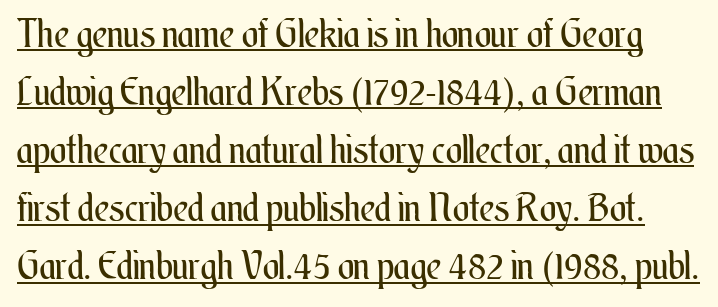
{"italic": "no", "bold": "no", "weight": "regular", "width": "condensed", "stroke_contrast": "medium", "x_height": "small", "monospaced": "no", "underline": "yes", "line_spacing": "normal", "line_spacing_ratio": 1.49, "letter_spacing": "normal", "letter_spacing_em": 0.0, "glyph_px": 39}
